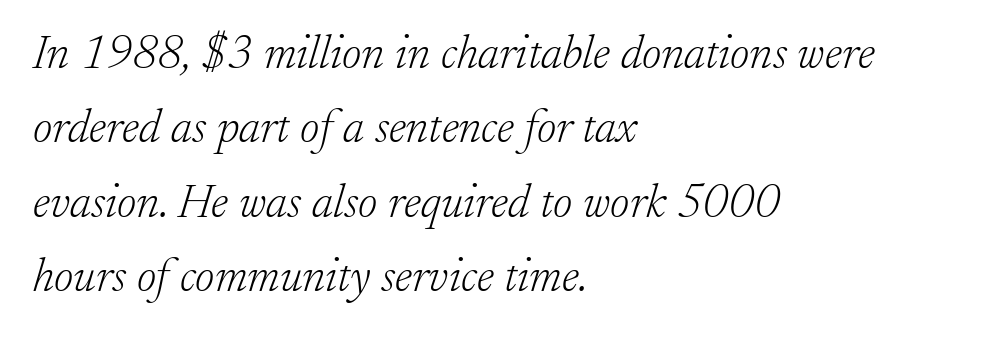
{"serif": "yes", "italic": "yes", "lean": "right", "slant_degrees": 17, "bold": "no", "weight": "light", "width": "normal", "stroke_contrast": "low", "x_height": "small", "monospaced": "no", "underline": "no", "align": "left", "line_spacing": "normal", "line_spacing_ratio": 1.58, "letter_spacing": "normal", "letter_spacing_em": 0.0, "glyph_px": 47}
